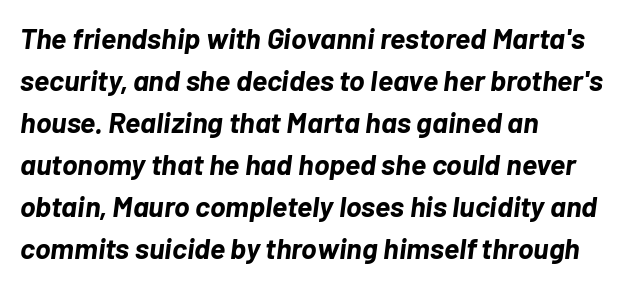
Q: Is the text bold? A: Yes.
Q: Is the text italic (slanted)? A: Yes, it leans right by about 7 degrees.
Q: Is the text underlined? A: No.
Q: How is the paragraph aligned? A: Left-aligned.
Q: Is the spacing between letters normal or unusually wide? A: Normal.
Q: Is the spacing between lines tight, normal or loose? A: Normal.
Q: Width (condensed, normal, or wide)? A: Normal.
Q: Stroke contrast? A: Low.
Q: x-height? A: Medium.
Q: Monospaced? A: No.
